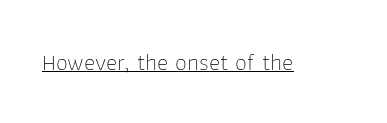
Underlined type. When letters stand straight like this, we call the style roman or upright. The line texture is even and compact thanks to regular tracking. The strokes carry an ordinary text weight at most.
